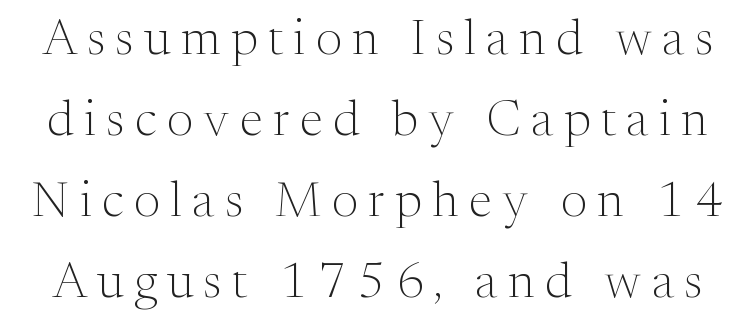
{"serif": "yes", "italic": "no", "bold": "no", "weight": "light", "width": "normal", "stroke_contrast": "medium", "x_height": "medium", "monospaced": "no", "underline": "no", "line_spacing": "normal", "line_spacing_ratio": 1.62, "letter_spacing": "wide", "letter_spacing_em": 0.21, "glyph_px": 50}
